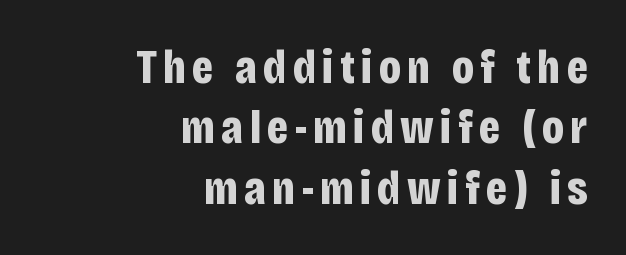
The image shows 48 px bold, condensed sans-serif type, upright; set right-aligned, normal line spacing (1.26x), not underlined; low stroke contrast and a large x-height.
